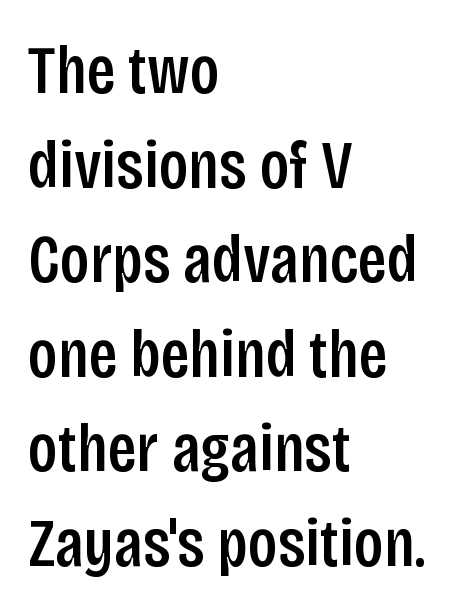
{"serif": "no", "italic": "no", "width": "condensed", "stroke_contrast": "low", "x_height": "large", "monospaced": "no", "underline": "no", "align": "left", "line_spacing": "normal", "line_spacing_ratio": 1.37, "letter_spacing": "normal", "letter_spacing_em": 0.0, "glyph_px": 69}
